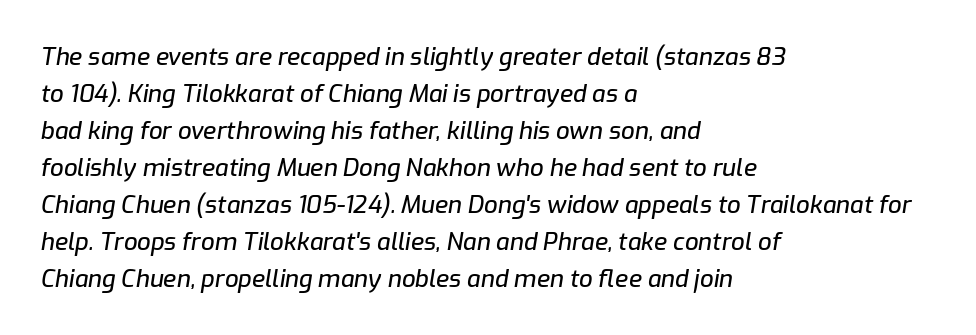
{"italic": "yes", "lean": "right", "slant_degrees": 9, "underline": "no", "align": "left", "line_spacing": "normal", "line_spacing_ratio": 1.54, "letter_spacing": "normal", "letter_spacing_em": 0.0, "glyph_px": 24}
